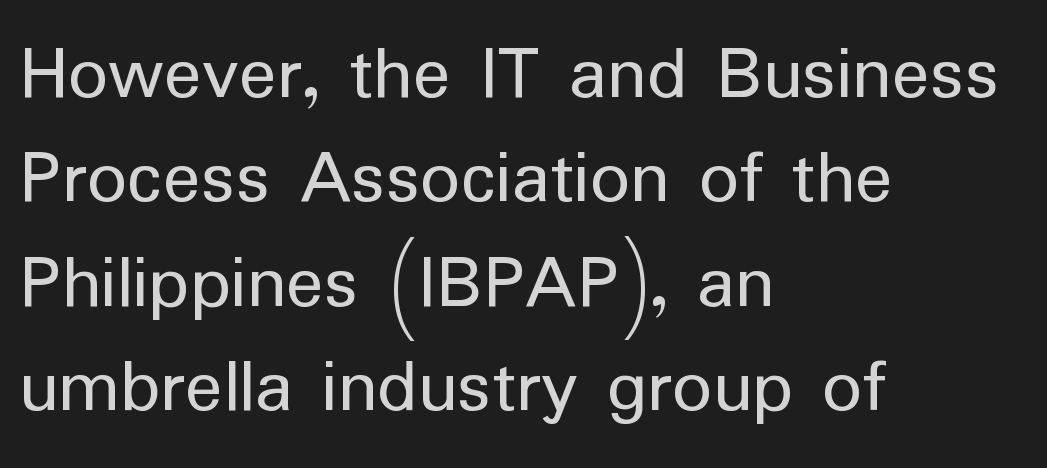
No chunkiness to these letters — they're not bold. A sans-serif font was chosen for this passage. The paragraph has a hard left edge and a soft right edge. Baseline-to-baseline distance is the conventional proportion of letter height. How are the letters spaced? Ordinarily, with no added tracking. A typesetter would mark this as roman, not italic.
